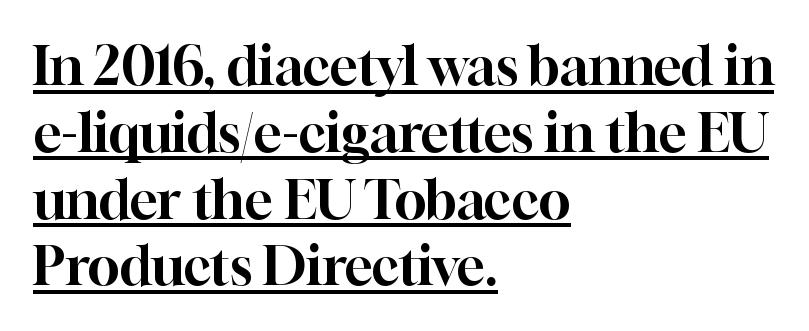
If you measured baseline to baseline, you'd find a middling distance. Leftover space on each line is placed entirely after the last word. Do the characters align in a grid? No, the font is proportional. Little horizontal feet cap the strokes, marking this as serif type. No italicization has been applied; the sample stays upright. The face used here appears with an underline applied.
